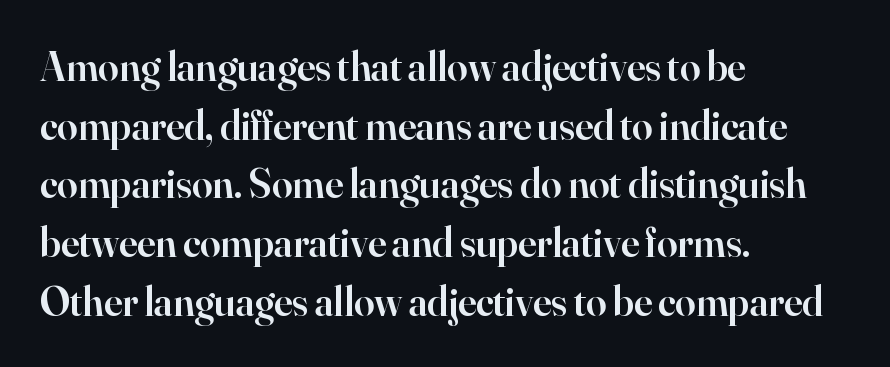
The image shows 41 px semibold serif type, upright; set left-aligned, normal line spacing (1.43x), normal letter spacing, not underlined; high stroke contrast and a small x-height.
